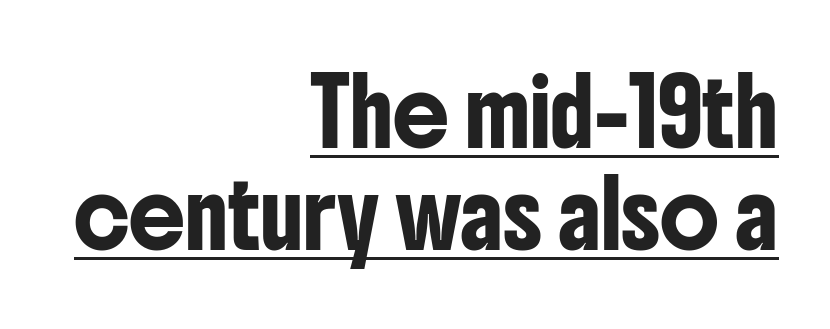
Q: Is the text italic (slanted)? A: No, it is upright.
Q: Is the typeface a serif or a sans-serif typeface? A: Sans-serif.
Q: Is the text underlined? A: Yes.
Q: How is the paragraph aligned? A: Right-aligned.
Q: Is the spacing between letters normal or unusually wide? A: Normal.
Q: Is the spacing between lines tight, normal or loose? A: Normal.
Q: Width (condensed, normal, or wide)? A: Condensed.
Q: Stroke contrast? A: Low.
Q: x-height? A: Medium.
Q: Monospaced? A: No.
